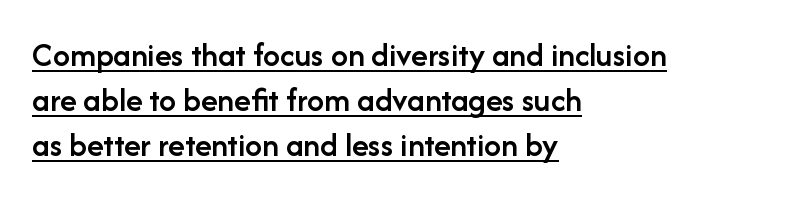
Q: Is the text bold? A: Semi-bold.
Q: Is the text italic (slanted)? A: No, it is upright.
Q: Is the typeface a serif or a sans-serif typeface? A: Sans-serif.
Q: Is the text underlined? A: Yes.
Q: How is the paragraph aligned? A: Left-aligned.
Q: Is the spacing between letters normal or unusually wide? A: Normal.
Q: Is the spacing between lines tight, normal or loose? A: Normal.
Q: Width (condensed, normal, or wide)? A: Normal.
Q: Stroke contrast? A: Low.
Q: x-height? A: Medium.
Q: Monospaced? A: No.
